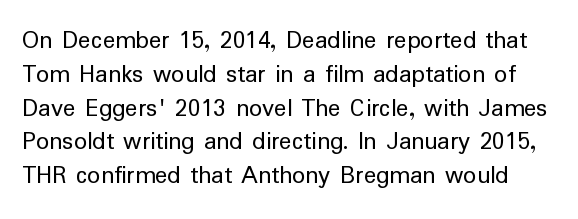
The line texture is even and compact thanks to regular tracking. Italic: no, the glyphs are upright roman. The foot of each line stays bare and open. The letters look calm and open, with moderate or lighter stems. The block of text has a typical density, with ordinary space between rows.
